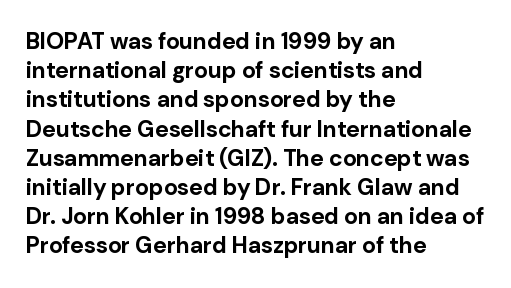
{"italic": "no", "bold": "yes", "underline": "no", "align": "left", "line_spacing": "normal", "line_spacing_ratio": 1.27, "letter_spacing": "normal", "letter_spacing_em": 0.0, "glyph_px": 23}
